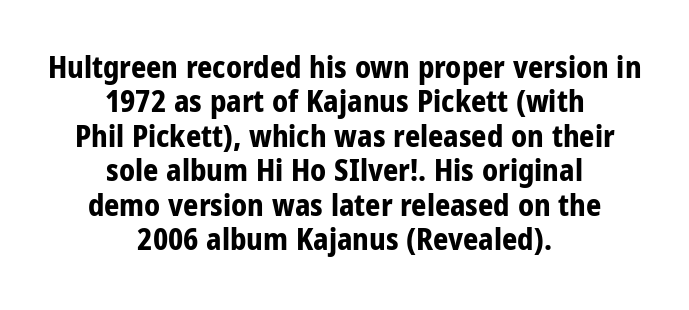
The image shows 30 px bold, condensed sans-serif type, upright; set centered, tight line spacing (1.15x), normal letter spacing, not underlined; low stroke contrast and a medium x-height.
